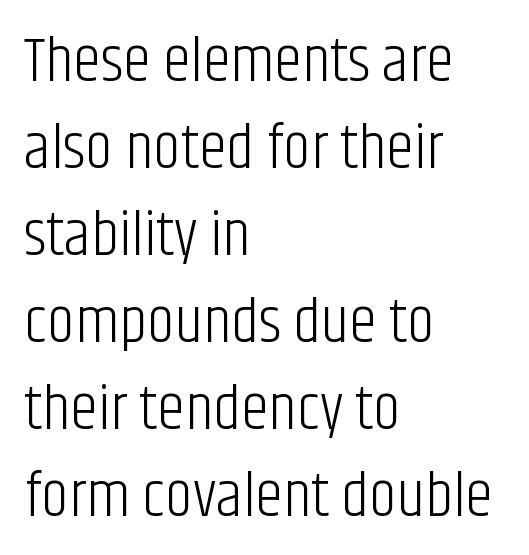
The image shows 63 px light, condensed sans-serif type, upright; set left-aligned, normal line spacing (1.38x), normal letter spacing, not underlined; low stroke contrast and a large x-height.
